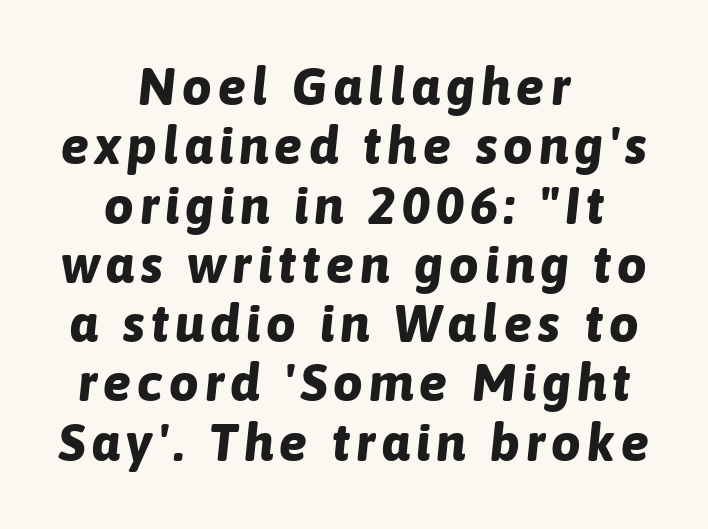
The image shows 52 px bold type, italic (leaning right); set centered, tight line spacing (1.14x), not underlined; low stroke contrast and a medium x-height.
